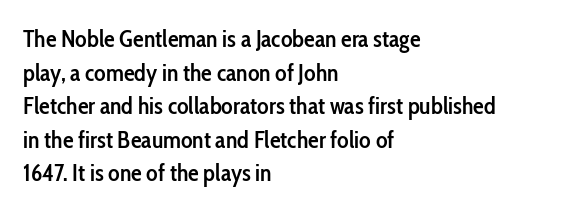
Tall strokes in this sample are plumb rather than angled. Honestly, the letter spacing is just normal — you wouldn't notice it. The foot of each line stays bare and open. The passage shown is semibold, sitting just below true bold. The space between consecutive lines is moderate.
